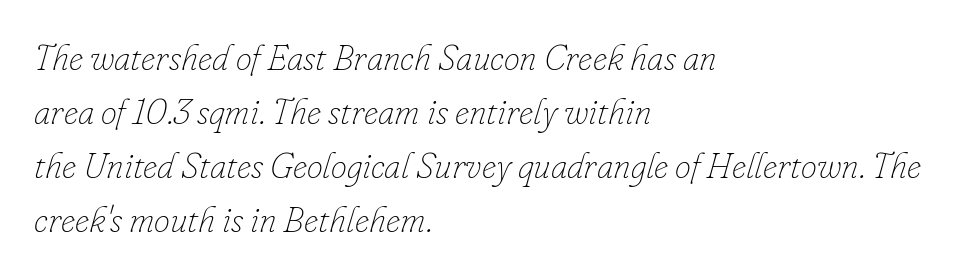
Q: Is the text bold? A: No.
Q: Is the text italic (slanted)? A: Yes, it leans right by about 16 degrees.
Q: Is the text underlined? A: No.
Q: How is the paragraph aligned? A: Left-aligned.
Q: Is the spacing between letters normal or unusually wide? A: Normal.
Q: Is the spacing between lines tight, normal or loose? A: Normal.
Q: Width (condensed, normal, or wide)? A: Normal.
Q: Stroke contrast? A: Low.
Q: x-height? A: Small.
Q: Monospaced? A: No.
